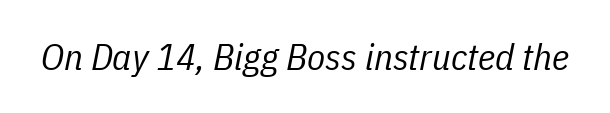
The image shows 37 px regular-weight, condensed type, italic (leaning right); set normal letter spacing, not underlined; low stroke contrast and a medium x-height.
